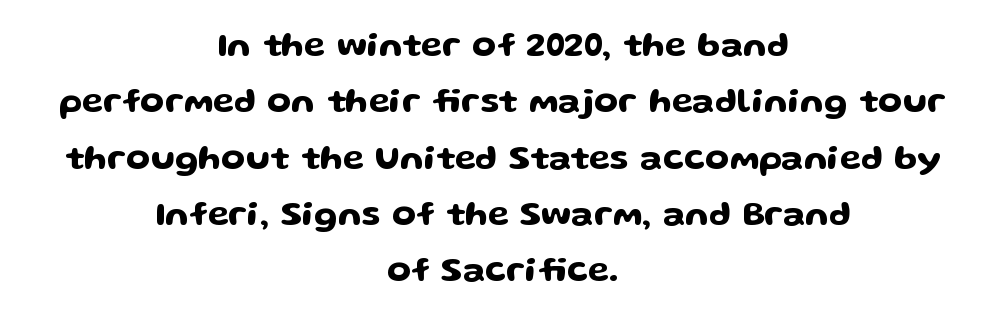
The rendering uses natural spacing where letterforms have individual widths. Designer's note — italics off, roman on. Examine the stroke ends and you'll find no serifs. In terms of letterspacing, this is plain default setting.
